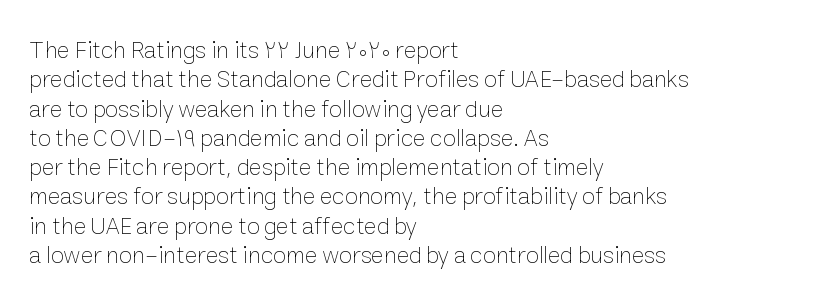
{"italic": "no", "bold": "no", "underline": "no", "align": "left", "line_spacing_ratio": 1.22, "letter_spacing": "normal", "letter_spacing_em": 0.0, "glyph_px": 24}
